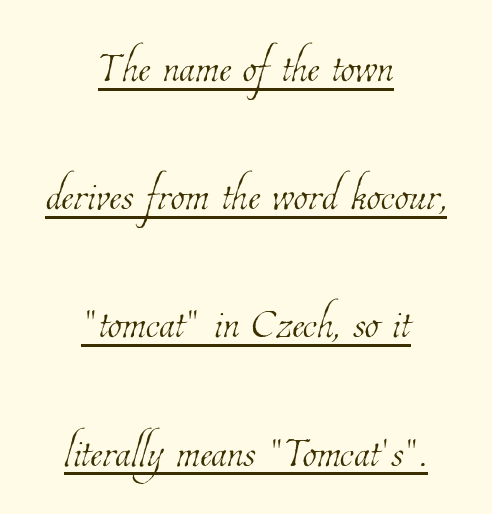
The specimen includes a rule beneath the text block's lines. The letters sit at their default tracking, neither squeezed nor spread. The vertical gap from one line to the next is large. Notice how the passage keeps no hard edge, just a central spine.
